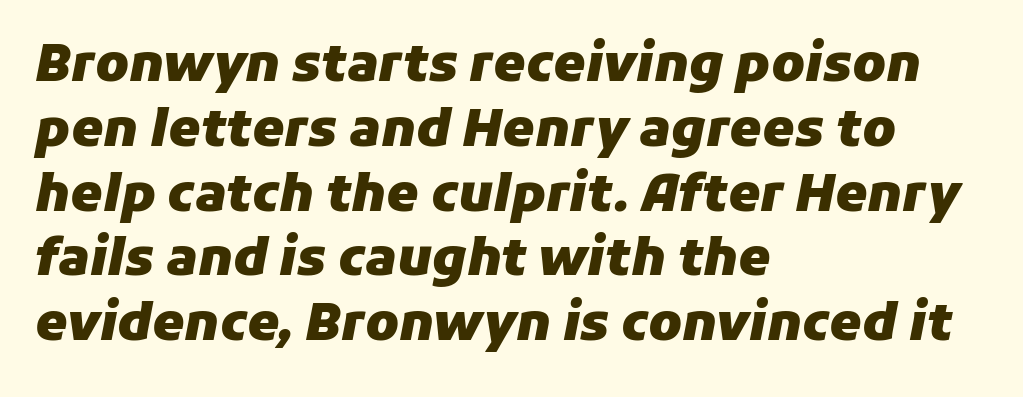
Q: Is the text bold? A: Yes.
Q: Is the text italic (slanted)? A: Yes, it leans right by about 11 degrees.
Q: Is the text underlined? A: No.
Q: How is the paragraph aligned? A: Left-aligned.
Q: Is the spacing between letters normal or unusually wide? A: Normal.
Q: Is the spacing between lines tight, normal or loose? A: Normal.
Q: Width (condensed, normal, or wide)? A: Normal.
Q: Stroke contrast? A: Low.
Q: x-height? A: Medium.
Q: Monospaced? A: No.
